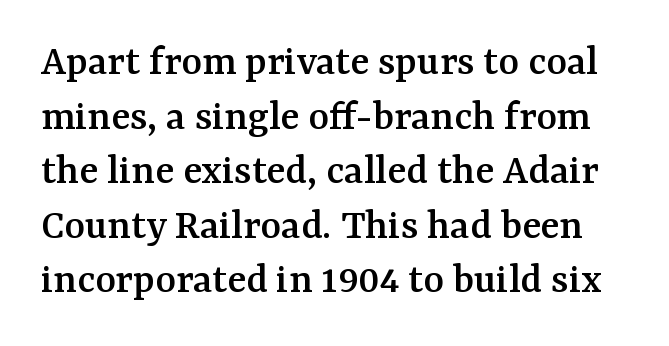
Style check: upright. The letters advance in unequal steps, a hallmark of proportional type. Nobody touched the tracking dial on this one. Serif or sans? Serif — the stroke terminals have little feet. A clean baseline with only descenders dipping below it.
